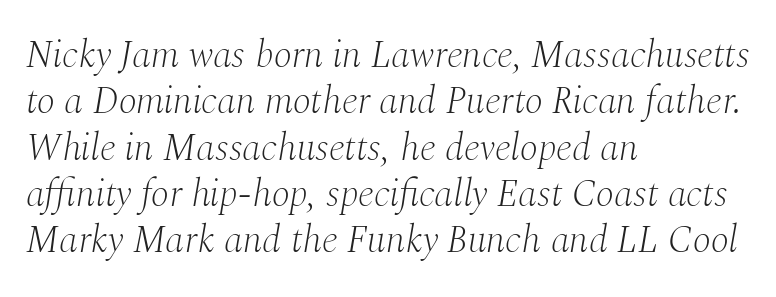
Q: Is the text bold? A: No.
Q: Is the text italic (slanted)? A: Yes, it leans right by about 10 degrees.
Q: Is the typeface a serif or a sans-serif typeface? A: Serif.
Q: Is the text underlined? A: No.
Q: How is the paragraph aligned? A: Left-aligned.
Q: Is the spacing between letters normal or unusually wide? A: Normal.
Q: Width (condensed, normal, or wide)? A: Normal.
Q: Stroke contrast? A: Medium.
Q: x-height? A: Medium.
Q: Monospaced? A: No.
